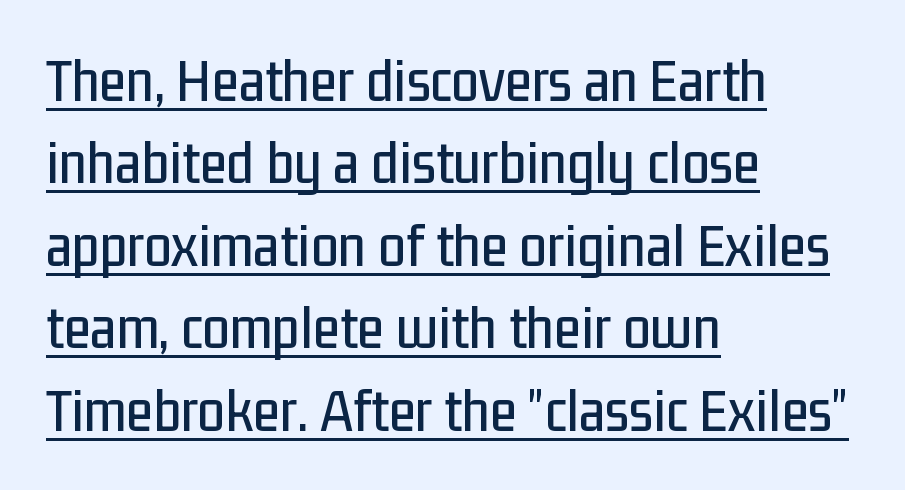
The image shows 62 px condensed sans-serif type, upright; set left-aligned, normal line spacing (1.33x), normal letter spacing, underlined; low stroke contrast and a medium x-height.
